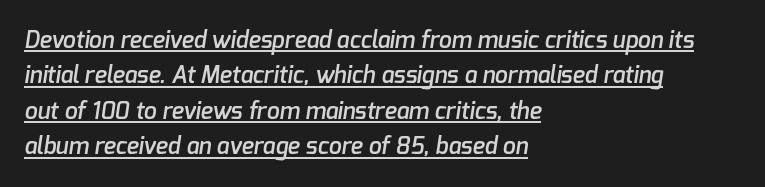
{"bold": "semi", "underline": "yes", "align": "left", "line_spacing": "normal", "line_spacing_ratio": 1.54, "letter_spacing": "normal", "letter_spacing_em": 0.0, "glyph_px": 23}
